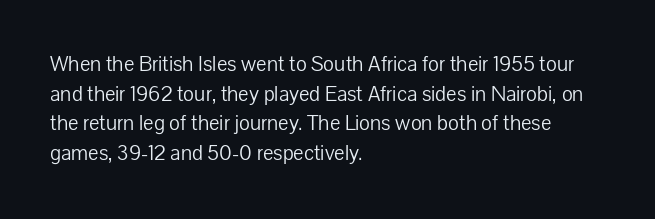
Q: Is the text bold? A: No.
Q: Is the text italic (slanted)? A: No, it is upright.
Q: Is the text underlined? A: No.
Q: How is the paragraph aligned? A: Left-aligned.
Q: Is the spacing between letters normal or unusually wide? A: Normal.
Q: Is the spacing between lines tight, normal or loose? A: Normal.
